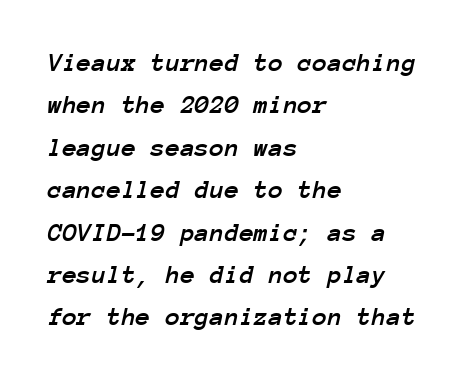
Q: Is the text italic (slanted)? A: Yes, it leans right by about 12 degrees.
Q: Is the text underlined? A: No.
Q: How is the paragraph aligned? A: Left-aligned.
Q: Is the spacing between letters normal or unusually wide? A: Normal.
Q: Is the spacing between lines tight, normal or loose? A: Normal.
